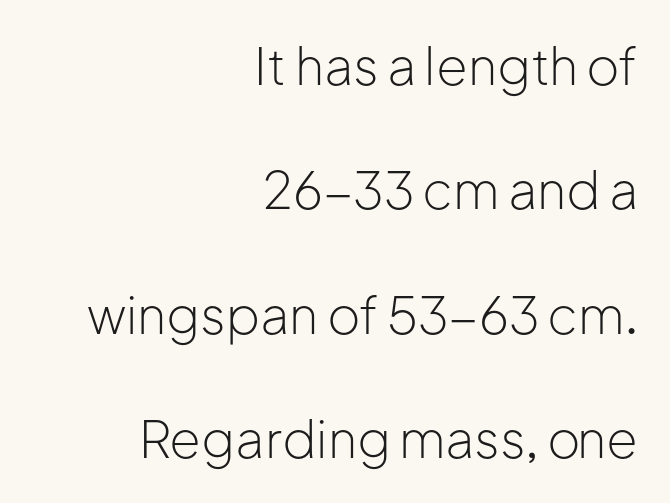
{"serif": "no", "italic": "no", "bold": "no", "weight": "light", "width": "normal", "stroke_contrast": "low", "x_height": "medium", "monospaced": "no", "underline": "no", "align": "right", "line_spacing": "loose", "line_spacing_ratio": 2.44, "letter_spacing": "normal", "letter_spacing_em": 0.0, "glyph_px": 51}
